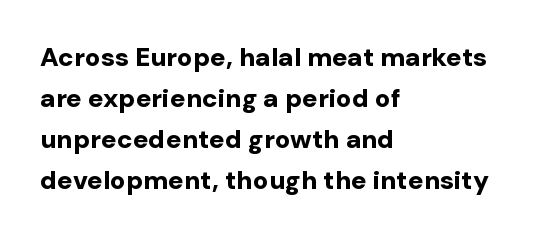
Q: Is the text bold? A: Yes.
Q: Is the text italic (slanted)? A: No, it is upright.
Q: Is the text underlined? A: No.
Q: How is the paragraph aligned? A: Left-aligned.
Q: Is the spacing between letters normal or unusually wide? A: Normal.
Q: Is the spacing between lines tight, normal or loose? A: Normal.
